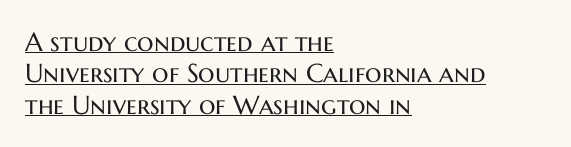
The letters stand straight up with perfectly vertical stems. Weight class: somewhere from thin through regular. This sample carries an underscore along the baseline area. The type is set solid horizontally, with unmodified tracking.
